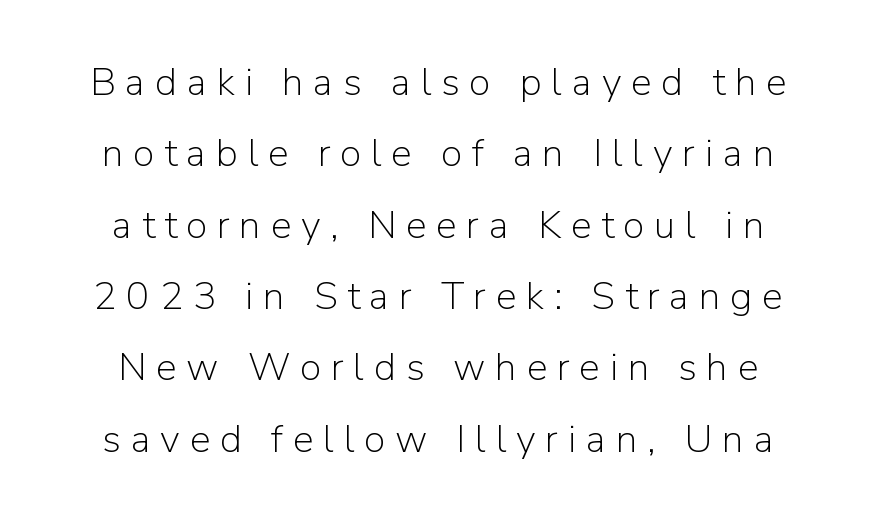
{"serif": "no", "italic": "no", "bold": "no", "weight": "light", "width": "normal", "stroke_contrast": "low", "x_height": "medium", "monospaced": "no", "underline": "no", "line_spacing_ratio": 1.83, "letter_spacing": "wide", "letter_spacing_em": 0.25, "glyph_px": 39}
